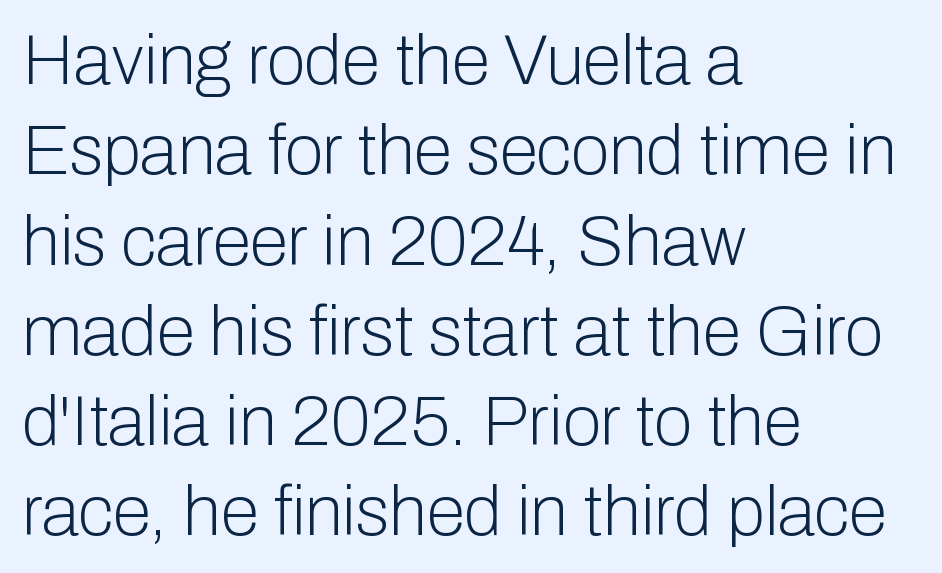
Q: Is the text bold? A: No.
Q: Is the text italic (slanted)? A: No, it is upright.
Q: Is the typeface a serif or a sans-serif typeface? A: Sans-serif.
Q: Is the text underlined? A: No.
Q: How is the paragraph aligned? A: Left-aligned.
Q: Is the spacing between letters normal or unusually wide? A: Normal.
Q: Is the spacing between lines tight, normal or loose? A: Normal.
Q: Width (condensed, normal, or wide)? A: Normal.
Q: Stroke contrast? A: Low.
Q: x-height? A: Medium.
Q: Monospaced? A: No.
